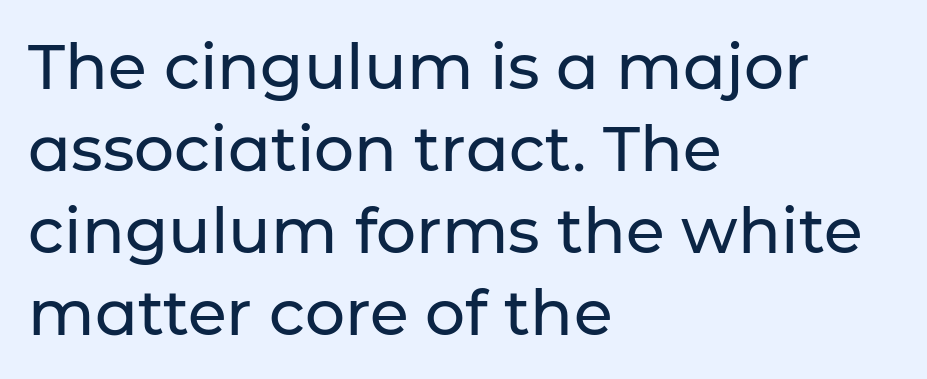
{"serif": "no", "italic": "no", "width": "normal", "stroke_contrast": "low", "x_height": "medium", "monospaced": "no", "underline": "no", "align": "left", "line_spacing": "normal", "line_spacing_ratio": 1.3, "letter_spacing": "normal", "letter_spacing_em": 0.0, "glyph_px": 63}
